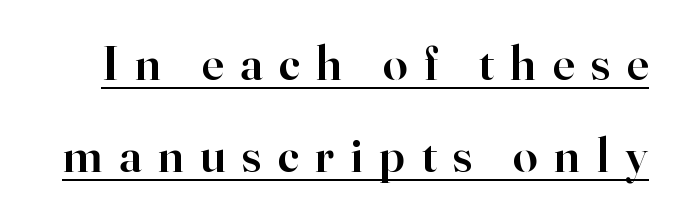
{"serif": "yes", "italic": "no", "bold": "semi", "weight": "semibold", "width": "normal", "stroke_contrast": "high", "x_height": "small", "monospaced": "no", "underline": "yes", "line_spacing_ratio": 1.87, "letter_spacing": "wide", "letter_spacing_em": 0.34, "glyph_px": 49}
